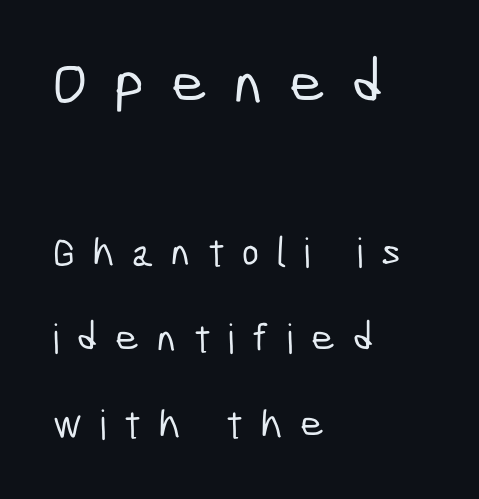
The space directly below the letters is spotless. Alignment: flush left. Which of the two is more prominent by size? The first, at the top. Someone cranked the tracking dial way up on this one. Are there feet on the stems? There aren't — it's a sans. The face used here is proportionally spaced, like ordinary book or web type.
